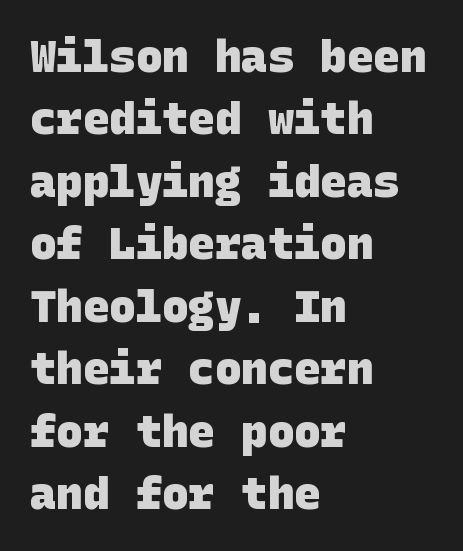
{"serif": "no", "bold": "yes", "weight": "heavy", "width": "normal", "stroke_contrast": "low", "x_height": "large", "underline": "no", "align": "left", "line_spacing": "normal", "line_spacing_ratio": 1.42, "letter_spacing": "normal", "letter_spacing_em": 0.0, "glyph_px": 44}
